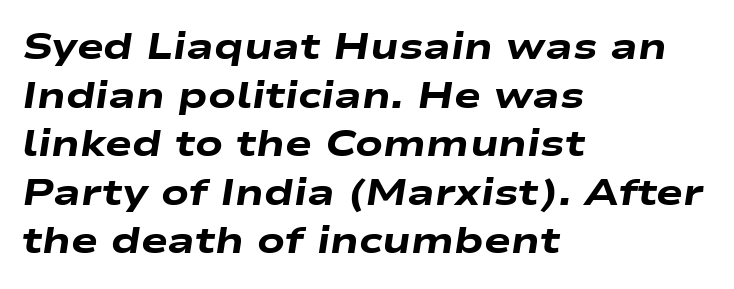
The image shows 36 px heavy, wide type, italic (leaning right); set left-aligned, normal line spacing (1.35x), normal letter spacing, not underlined; low stroke contrast and a medium x-height.
